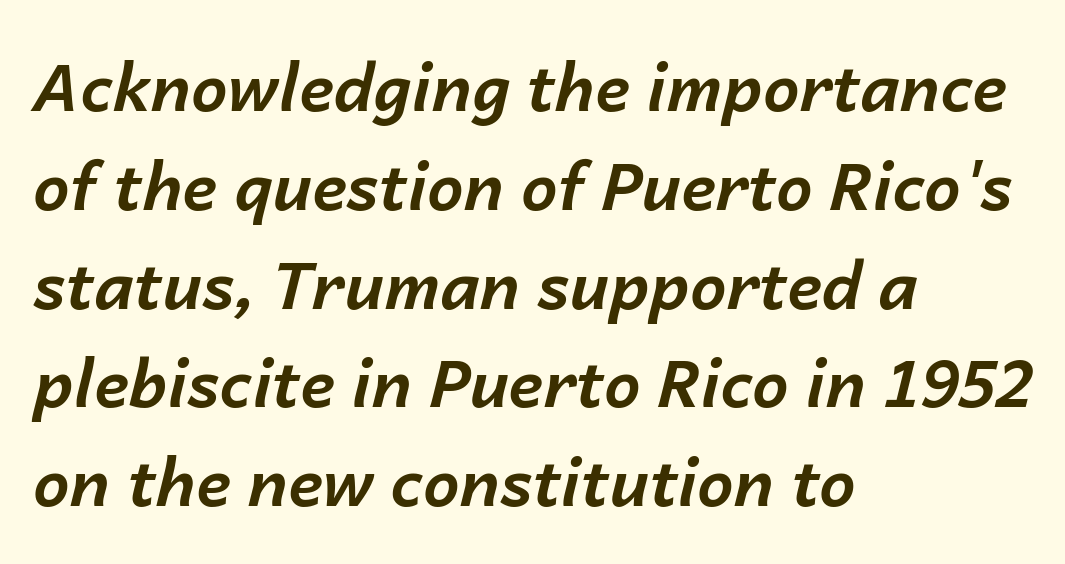
The image shows 65 px bold type, italic (leaning right); set left-aligned, normal line spacing (1.52x), normal letter spacing, not underlined; low stroke contrast and a medium x-height.
